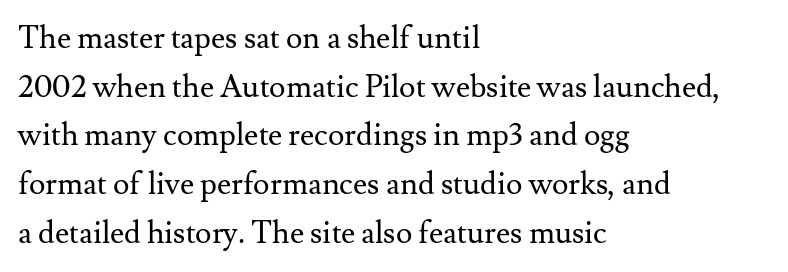
The image shows 31 px regular-weight serif type, upright; set left-aligned, normal line spacing (1.57x), normal letter spacing, not underlined; medium stroke contrast and a small x-height.
